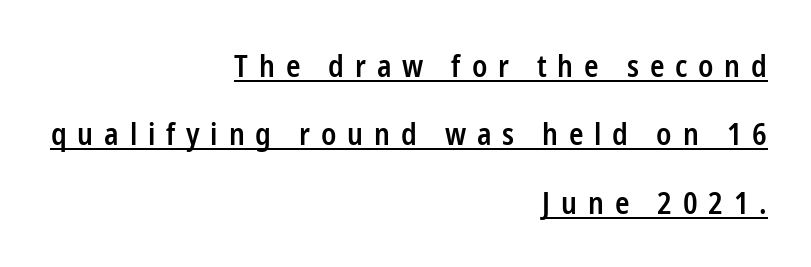
{"serif": "no", "italic": "no", "bold": "semi", "weight": "semibold", "width": "condensed", "stroke_contrast": "low", "x_height": "medium", "monospaced": "no", "underline": "yes", "align": "right", "line_spacing": "loose", "line_spacing_ratio": 2.28, "letter_spacing": "wide", "letter_spacing_em": 0.36, "glyph_px": 30}
